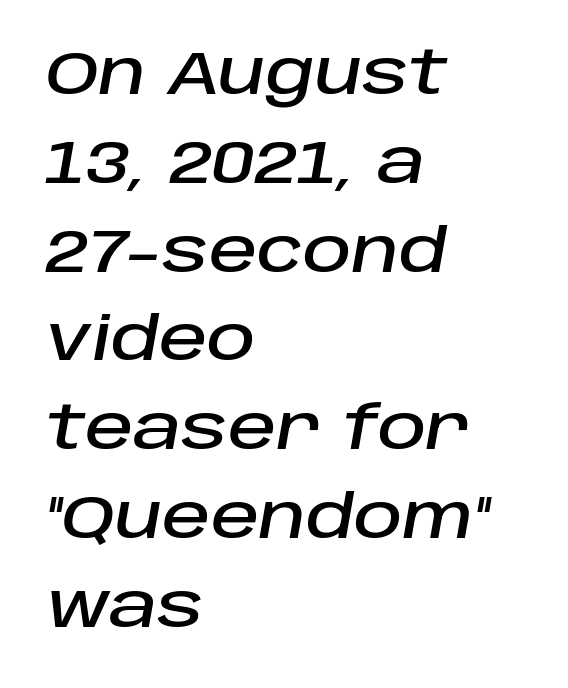
Q: Is the text italic (slanted)? A: Yes, it leans right by about 10 degrees.
Q: Is the text underlined? A: No.
Q: How is the paragraph aligned? A: Left-aligned.
Q: Is the spacing between letters normal or unusually wide? A: Normal.
Q: Is the spacing between lines tight, normal or loose? A: Normal.
Q: Width (condensed, normal, or wide)? A: Normal.
Q: Stroke contrast? A: Low.
Q: x-height? A: Large.
Q: Monospaced? A: No.
